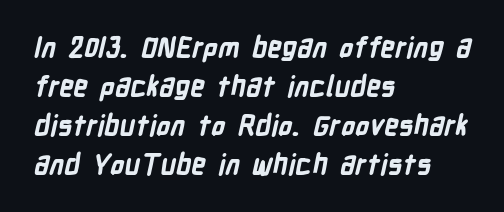
Q: Is the text bold? A: Yes.
Q: Is the typeface a serif or a sans-serif typeface? A: Sans-serif.
Q: Is the text underlined? A: No.
Q: How is the paragraph aligned? A: Left-aligned.
Q: Is the spacing between letters normal or unusually wide? A: Normal.
Q: Is the spacing between lines tight, normal or loose? A: Normal.
Q: Width (condensed, normal, or wide)? A: Condensed.
Q: Stroke contrast? A: Low.
Q: x-height? A: Medium.
Q: Monospaced? A: No.
